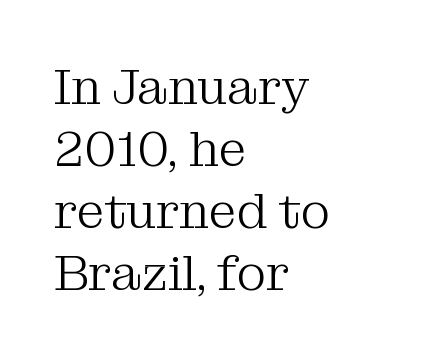
{"serif": "yes", "italic": "no", "bold": "no", "weight": "light", "width": "normal", "stroke_contrast": "medium", "x_height": "medium", "monospaced": "no", "underline": "no", "align": "left", "line_spacing_ratio": 1.24, "letter_spacing": "normal", "letter_spacing_em": 0.0, "glyph_px": 50}
